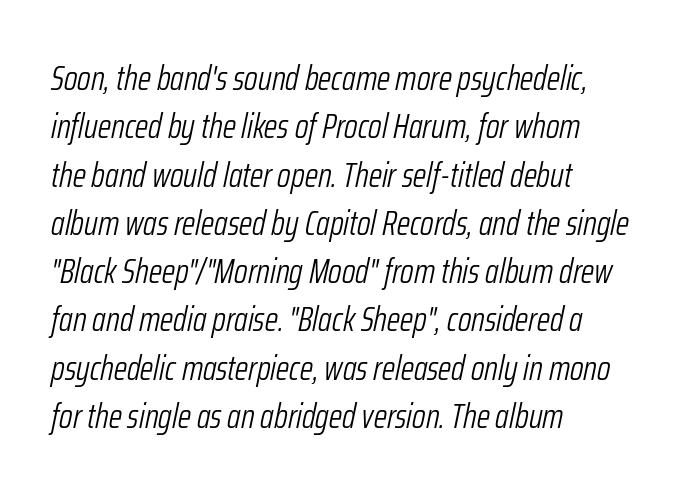
{"italic": "yes", "lean": "right", "slant_degrees": 12, "bold": "no", "weight": "light", "width": "condensed", "stroke_contrast": "low", "x_height": "medium", "monospaced": "no", "underline": "no", "align": "left", "line_spacing": "normal", "line_spacing_ratio": 1.42, "letter_spacing": "normal", "letter_spacing_em": 0.0, "glyph_px": 34}
